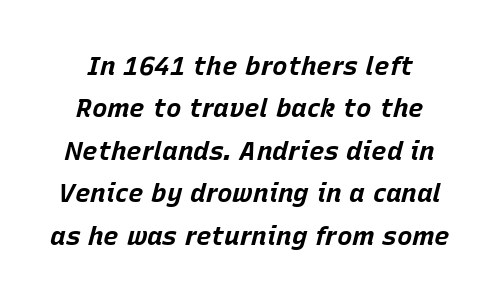
Q: Is the text bold? A: Yes.
Q: Is the text italic (slanted)? A: Yes, it leans right by about 15 degrees.
Q: Is the text underlined? A: No.
Q: Is the spacing between letters normal or unusually wide? A: Normal.
Q: Is the spacing between lines tight, normal or loose? A: Normal.
